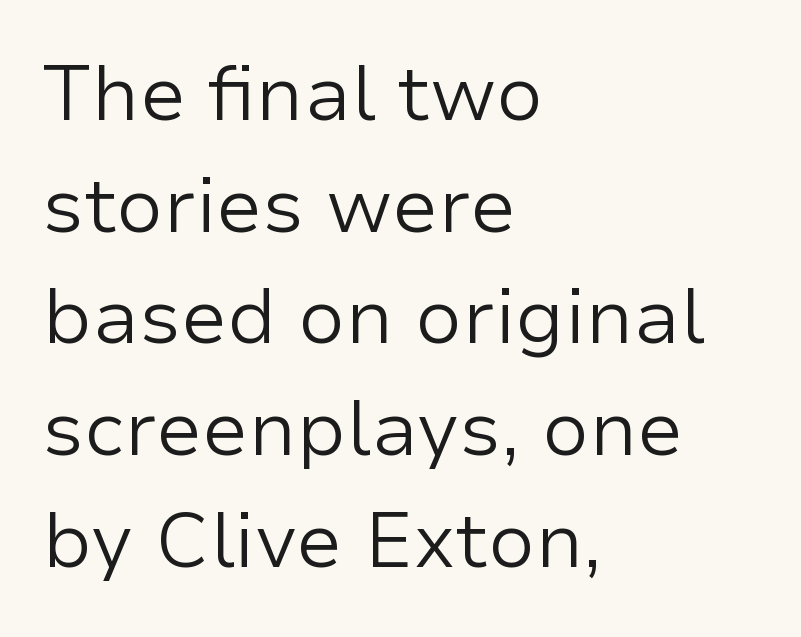
{"serif": "no", "italic": "no", "bold": "no", "weight": "regular", "width": "normal", "stroke_contrast": "low", "x_height": "medium", "monospaced": "no", "underline": "no", "align": "left", "line_spacing": "normal", "line_spacing_ratio": 1.45, "letter_spacing": "normal", "letter_spacing_em": 0.0, "glyph_px": 77}
